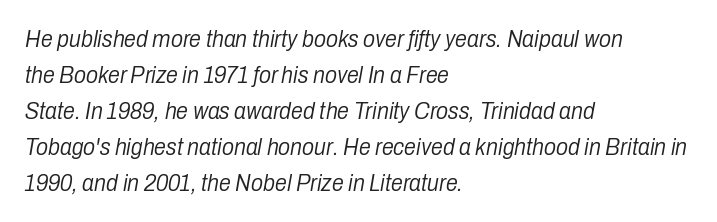
Q: Is the text bold? A: No.
Q: Is the text italic (slanted)? A: Yes, it leans right by about 10 degrees.
Q: Is the text underlined? A: No.
Q: How is the paragraph aligned? A: Left-aligned.
Q: Is the spacing between letters normal or unusually wide? A: Normal.
Q: Is the spacing between lines tight, normal or loose? A: Normal.
